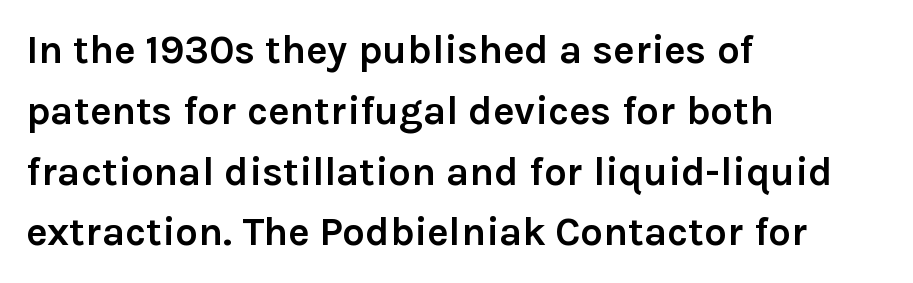
The image shows 40 px semibold sans-serif type, upright; set left-aligned, normal line spacing (1.52x), normal letter spacing, not underlined; low stroke contrast and a medium x-height.
